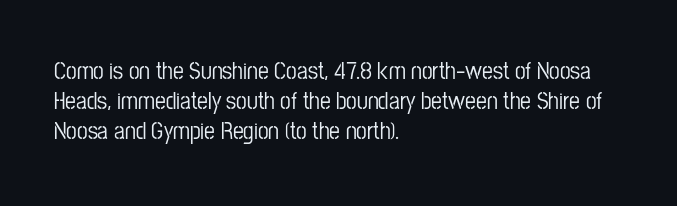
Leading: standard. Ascenders rise straight up at ninety degrees. The text block is weighted toward the left margin, trailing off unevenly rightward. Default kerning and tracking; the words read as compact shapes. Underlining? Definitely not there.
